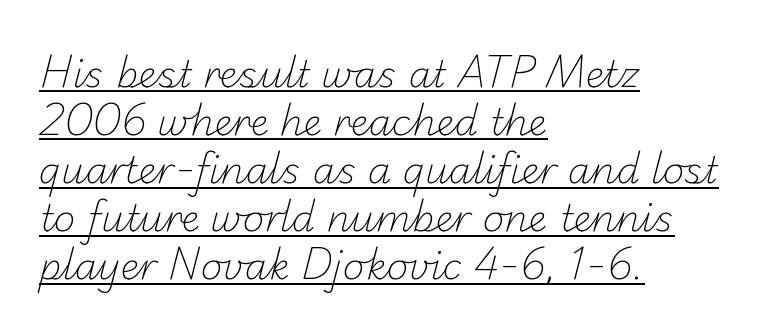
{"serif": "no", "bold": "no", "weight": "light", "width": "normal", "stroke_contrast": "low", "x_height": "small", "monospaced": "no", "underline": "yes", "align": "left", "line_spacing": "normal", "line_spacing_ratio": 1.3, "letter_spacing": "normal", "letter_spacing_em": 0.0, "glyph_px": 37}
